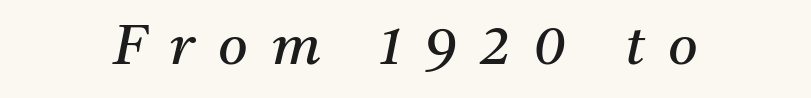
The image shows 57 px regular-weight serif type, italic (leaning right); set unusually wide letter spacing (+0.42 em), not underlined; medium stroke contrast and a medium x-height.
